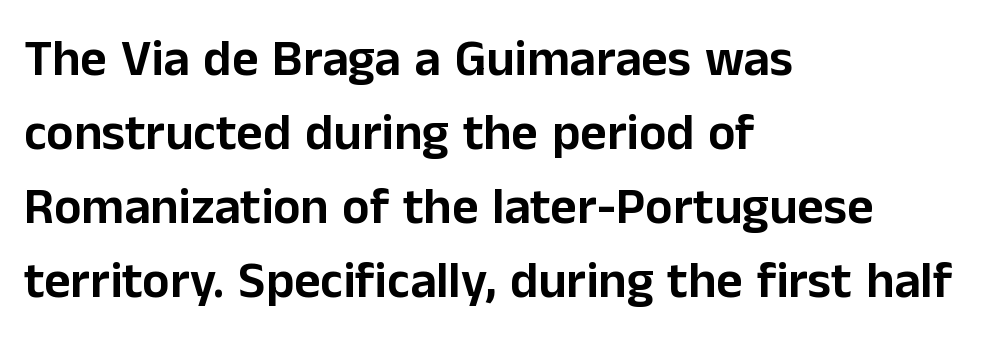
{"serif": "no", "italic": "no", "width": "normal", "stroke_contrast": "low", "x_height": "medium", "monospaced": "no", "underline": "no", "align": "left", "line_spacing": "normal", "line_spacing_ratio": 1.45, "letter_spacing": "normal", "letter_spacing_em": 0.0, "glyph_px": 51}
